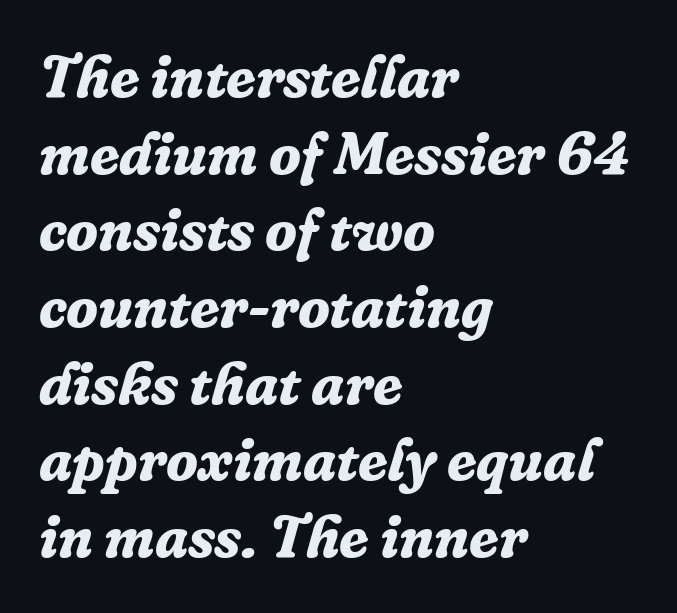
The image shows 59 px bold serif type, italic (leaning right); set left-aligned, normal line spacing (1.3x), normal letter spacing, not underlined; low stroke contrast and a medium x-height.
